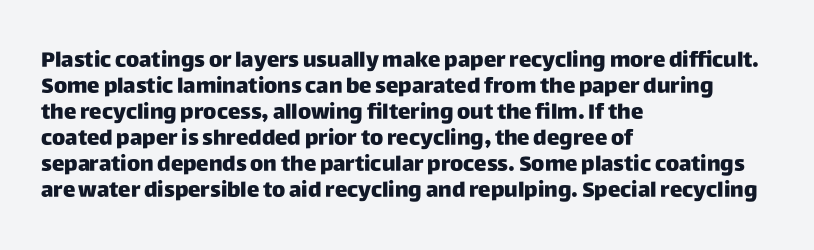
{"italic": "no", "underline": "no", "align": "left", "line_spacing_ratio": 1.24, "letter_spacing": "normal", "letter_spacing_em": 0.0, "glyph_px": 21}
